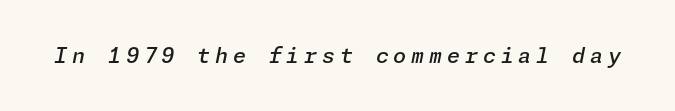
The image shows 21 px text type, italic (leaning right); set unusually wide letter spacing (+0.23 em), not underlined.
